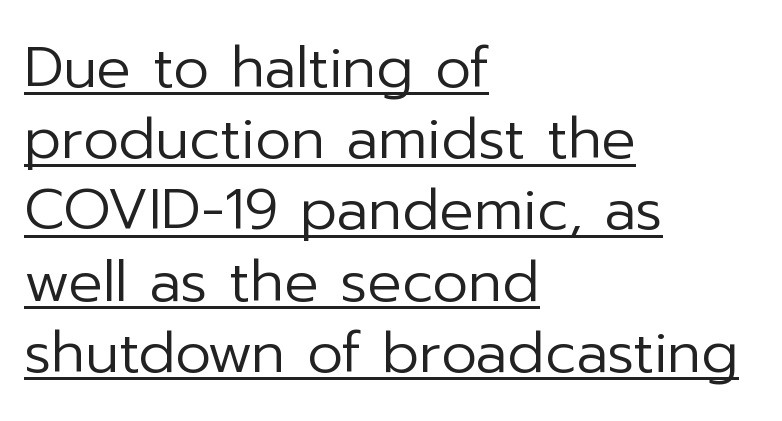
Q: Is the text bold? A: No.
Q: Is the text italic (slanted)? A: No, it is upright.
Q: Is the typeface a serif or a sans-serif typeface? A: Sans-serif.
Q: Is the text underlined? A: Yes.
Q: How is the paragraph aligned? A: Left-aligned.
Q: Is the spacing between letters normal or unusually wide? A: Normal.
Q: Is the spacing between lines tight, normal or loose? A: Normal.
Q: Width (condensed, normal, or wide)? A: Normal.
Q: Stroke contrast? A: Low.
Q: x-height? A: Medium.
Q: Monospaced? A: No.
